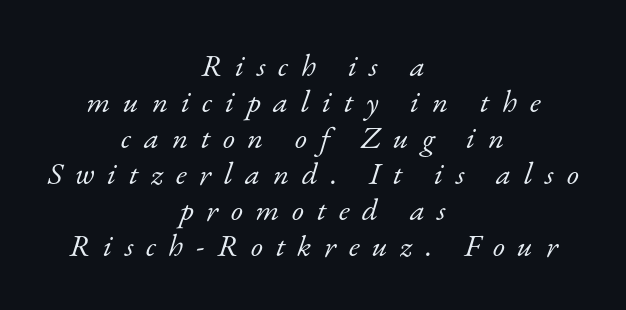
The designer went with a serif here, giving each stem small feet. When letters slant like this, we call the style italic. Only glyphs here, with clear space below each row. Each stroke keeps to a modest, everyday thickness or less. Do the characters align in a grid? No, the font is proportional. The text block is weighted toward neither margin, spreading evenly from the middle.
